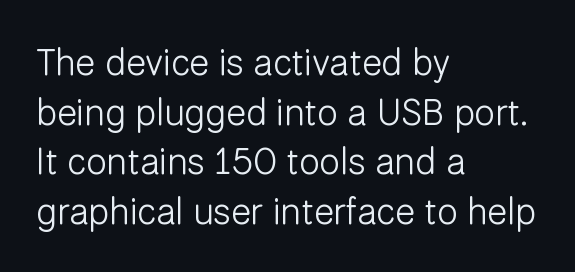
Q: Is the text bold? A: No.
Q: Is the text italic (slanted)? A: No, it is upright.
Q: Is the typeface a serif or a sans-serif typeface? A: Sans-serif.
Q: Is the text underlined? A: No.
Q: How is the paragraph aligned? A: Left-aligned.
Q: Is the spacing between letters normal or unusually wide? A: Normal.
Q: Is the spacing between lines tight, normal or loose? A: Normal.
Q: Width (condensed, normal, or wide)? A: Normal.
Q: Stroke contrast? A: Low.
Q: x-height? A: Medium.
Q: Monospaced? A: No.
